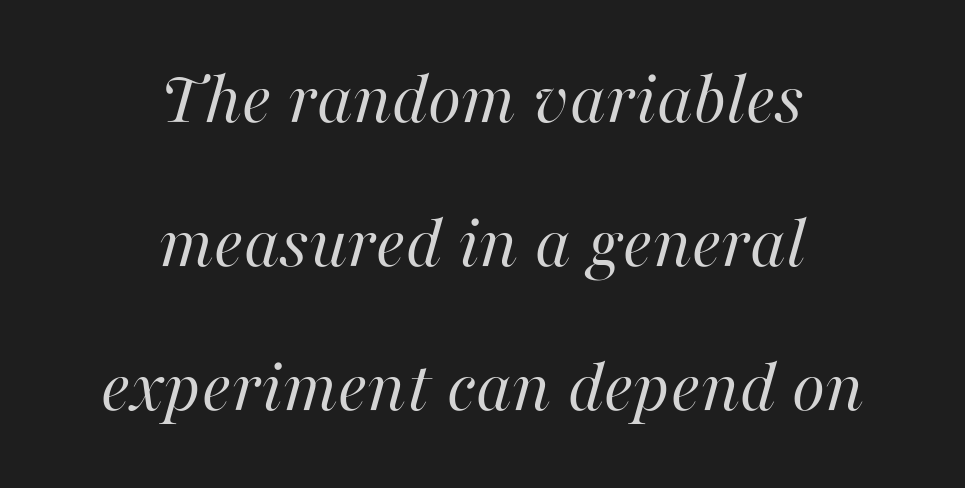
Q: Is the text bold? A: No.
Q: Is the text italic (slanted)? A: Yes, it leans right by about 16 degrees.
Q: Is the text underlined? A: No.
Q: How is the paragraph aligned? A: Centered.
Q: Is the spacing between letters normal or unusually wide? A: Normal.
Q: Width (condensed, normal, or wide)? A: Normal.
Q: Stroke contrast? A: High.
Q: x-height? A: Medium.
Q: Monospaced? A: No.
